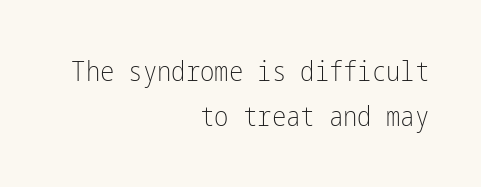
The image shows 27 px text type, upright; set right-aligned, normal line spacing (1.68x), normal letter spacing, not underlined.
